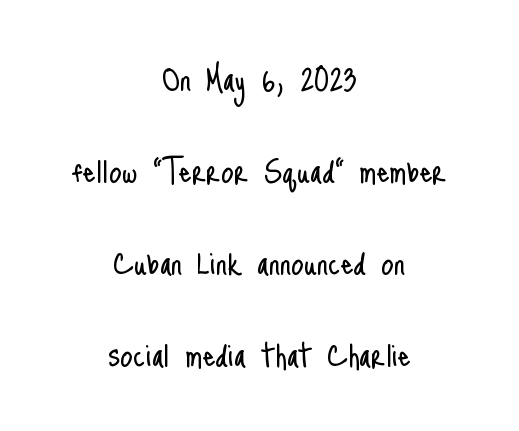
{"serif": "no", "italic": "no", "bold": "no", "weight": "light", "width": "condensed", "stroke_contrast": "low", "x_height": "small", "monospaced": "no", "underline": "no", "align": "center", "line_spacing": "loose", "line_spacing_ratio": 2.3, "letter_spacing": "normal", "letter_spacing_em": 0.0, "glyph_px": 40}
